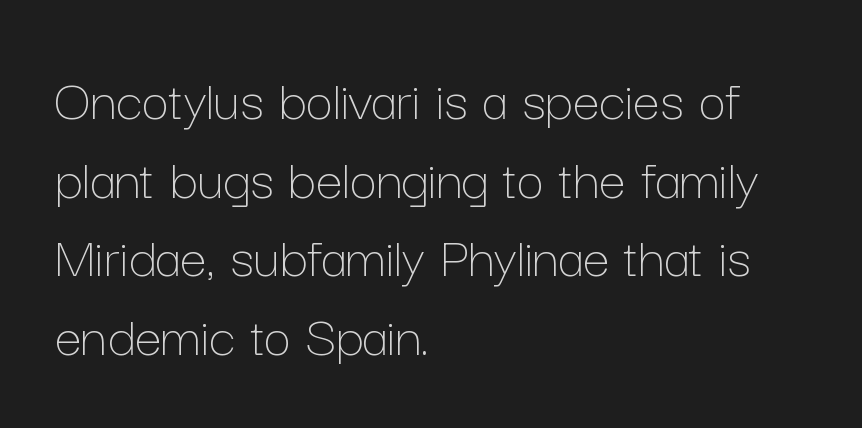
{"italic": "no", "bold": "no", "weight": "thin", "width": "normal", "stroke_contrast": "low", "x_height": "medium", "monospaced": "no", "underline": "no", "align": "left", "line_spacing": "normal", "line_spacing_ratio": 1.31, "letter_spacing": "normal", "letter_spacing_em": 0.0, "glyph_px": 60}
